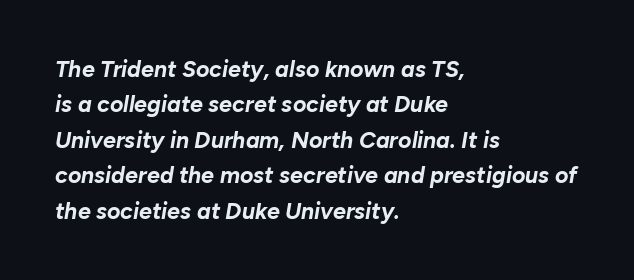
The image shows 23 px bold type, italic (leaning right); set left-aligned, normal line spacing (1.54x), normal letter spacing, not underlined.
